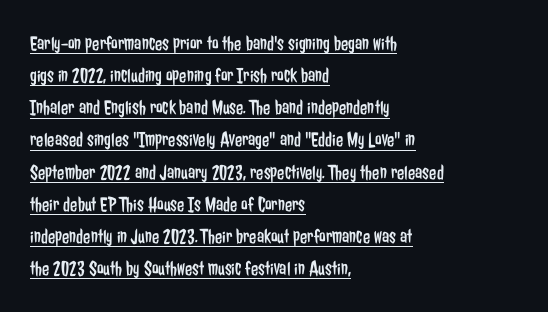
{"italic": "no", "bold": "no", "underline": "yes", "align": "left", "line_spacing": "normal", "line_spacing_ratio": 1.53, "letter_spacing": "normal", "letter_spacing_em": 0.0, "glyph_px": 21}
